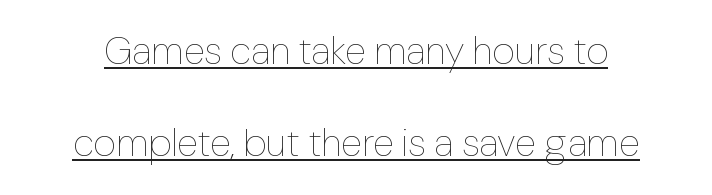
Q: Is the text bold? A: No.
Q: Is the text italic (slanted)? A: No, it is upright.
Q: Is the text underlined? A: Yes.
Q: Is the spacing between letters normal or unusually wide? A: Normal.
Q: Is the spacing between lines tight, normal or loose? A: Loose.
Q: Width (condensed, normal, or wide)? A: Normal.
Q: Stroke contrast? A: Low.
Q: x-height? A: Medium.
Q: Monospaced? A: No.
